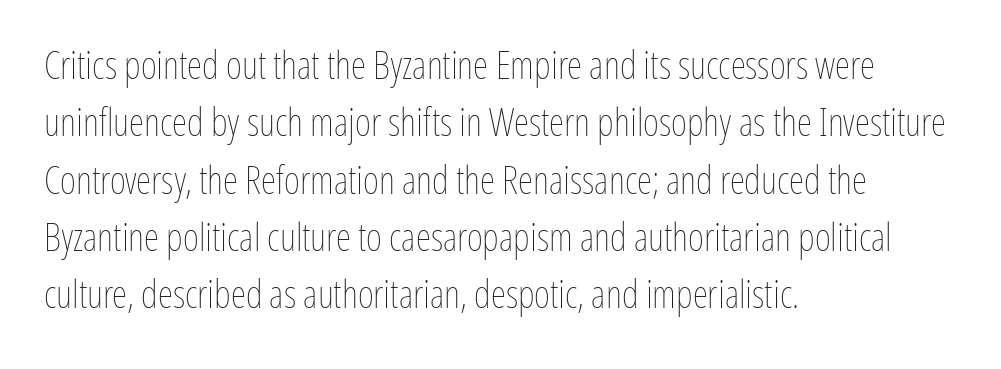
Q: Is the text bold? A: No.
Q: Is the text italic (slanted)? A: No, it is upright.
Q: Is the text underlined? A: No.
Q: How is the paragraph aligned? A: Left-aligned.
Q: Is the spacing between letters normal or unusually wide? A: Normal.
Q: Is the spacing between lines tight, normal or loose? A: Normal.
Q: Width (condensed, normal, or wide)? A: Condensed.
Q: Stroke contrast? A: Low.
Q: x-height? A: Medium.
Q: Monospaced? A: No.
